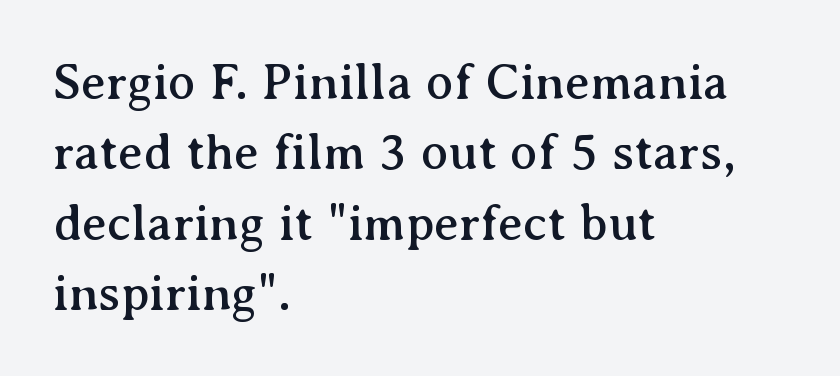
{"serif": "yes", "italic": "no", "width": "normal", "stroke_contrast": "medium", "x_height": "medium", "monospaced": "no", "underline": "no", "align": "left", "line_spacing": "normal", "line_spacing_ratio": 1.38, "letter_spacing": "normal", "letter_spacing_em": 0.0, "glyph_px": 51}
